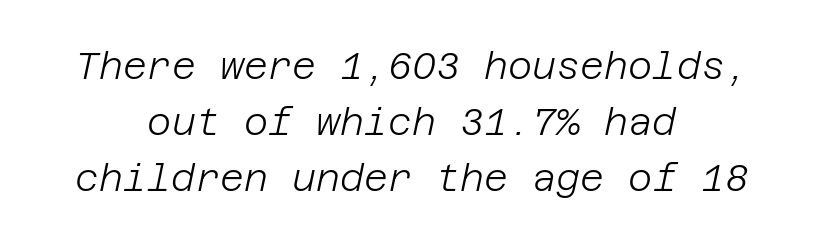
Line starts and ends both wander, symmetrically. Vertically, the passage feels balanced, rows spaced as you'd expect. What stands out about the letter spacing? Nothing — it is the standard amount. Compared with ordinary roman type, these characters are visibly tilted. The zone under the glyphs is completely vacant. A quiet, ordinary-to-light weight characterises the typeface.
